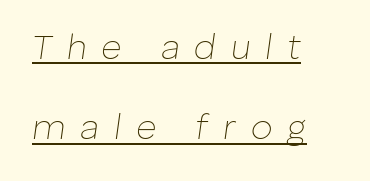
{"italic": "yes", "lean": "right", "slant_degrees": 8, "bold": "no", "weight": "thin", "width": "normal", "stroke_contrast": "low", "x_height": "medium", "monospaced": "no", "underline": "yes", "align": "left", "line_spacing": "loose", "line_spacing_ratio": 2.3, "letter_spacing": "wide", "letter_spacing_em": 0.42, "glyph_px": 35}
